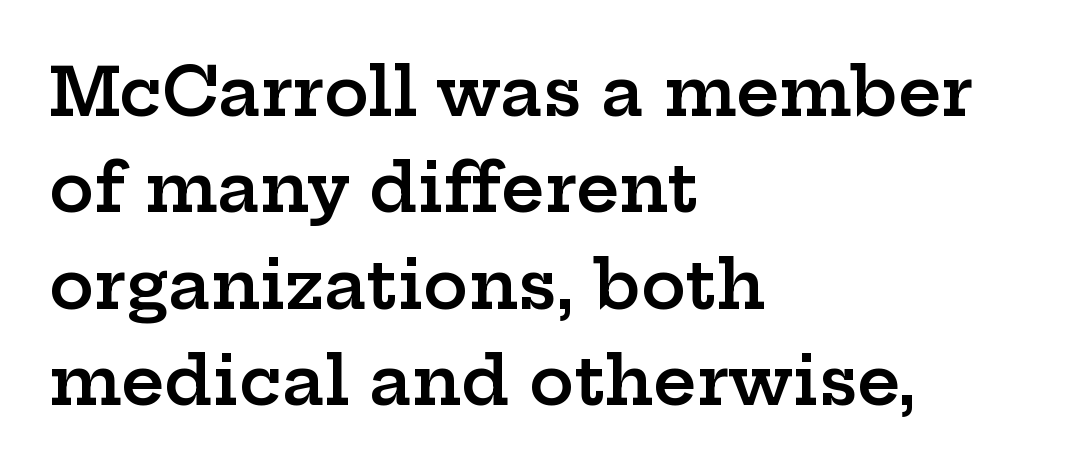
The image shows 67 px semibold, wide serif type, upright; set left-aligned, normal line spacing (1.44x), normal letter spacing, not underlined; low stroke contrast and a medium x-height.
